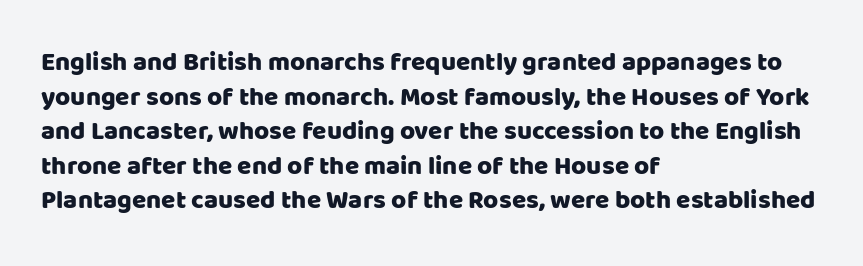
{"italic": "no", "underline": "no", "align": "left", "line_spacing": "normal", "line_spacing_ratio": 1.33, "letter_spacing": "normal", "letter_spacing_em": 0.0, "glyph_px": 26}
